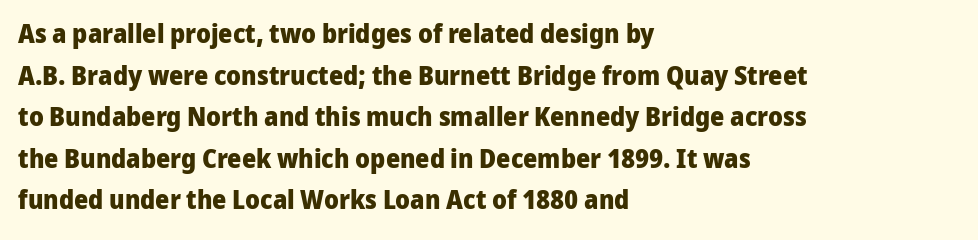
The image shows 27 px bold type, upright; set left-aligned, normal line spacing (1.54x), normal letter spacing, not underlined.
